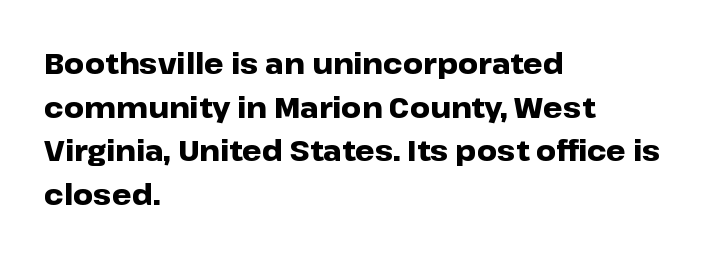
Q: Is the text bold? A: Yes.
Q: Is the text italic (slanted)? A: No, it is upright.
Q: Is the typeface a serif or a sans-serif typeface? A: Sans-serif.
Q: Is the text underlined? A: No.
Q: How is the paragraph aligned? A: Left-aligned.
Q: Is the spacing between letters normal or unusually wide? A: Normal.
Q: Is the spacing between lines tight, normal or loose? A: Normal.
Q: Width (condensed, normal, or wide)? A: Wide.
Q: Stroke contrast? A: Low.
Q: x-height? A: Medium.
Q: Monospaced? A: No.
